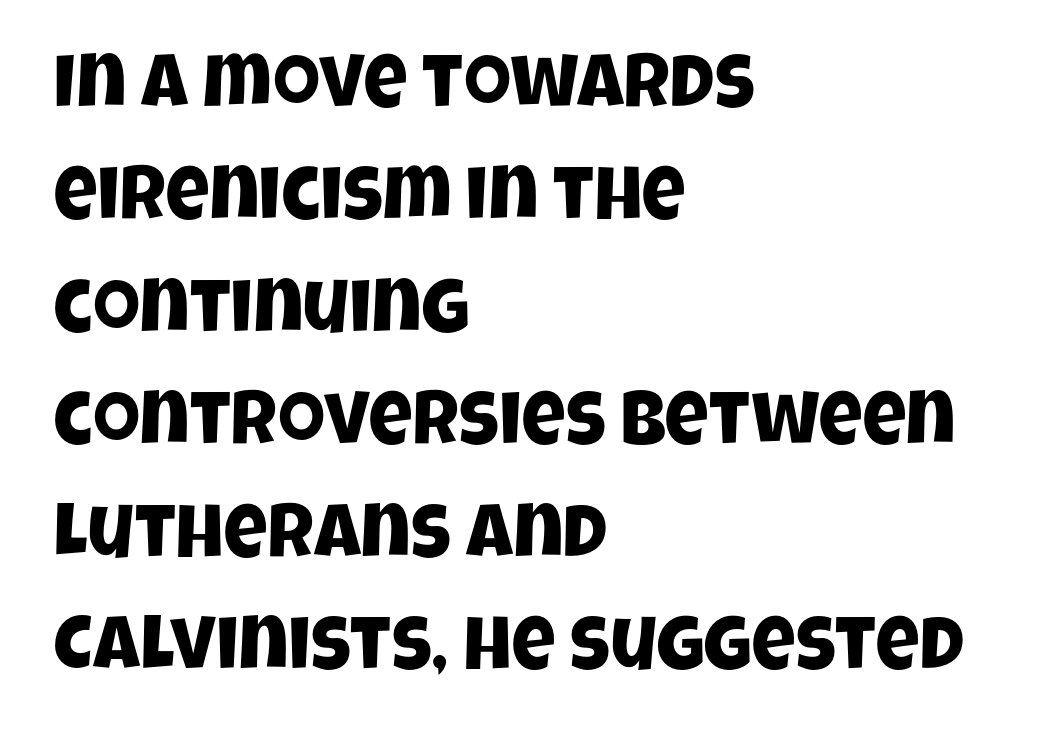
The image shows 76 px condensed sans-serif type; set left-aligned, normal line spacing (1.48x), normal letter spacing, not underlined; low stroke contrast and a large x-height.
